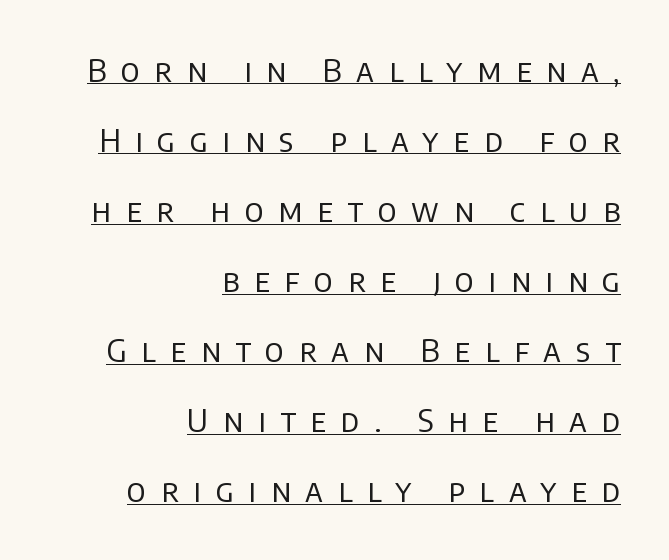
{"serif": "no", "italic": "no", "bold": "no", "weight": "regular", "width": "normal", "stroke_contrast": "low", "x_height": "large", "monospaced": "no", "underline": "yes", "align": "right", "line_spacing": "loose", "line_spacing_ratio": 2.19, "letter_spacing": "wide", "letter_spacing_em": 0.46, "glyph_px": 32}
